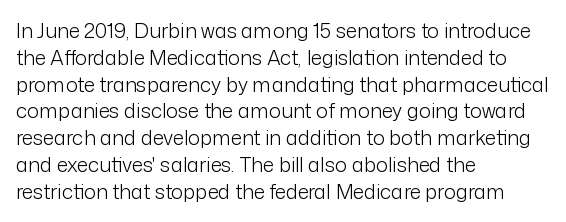
Unlike italic type, these characters show no tilt at all. Honestly, there is no underline to notice here at all. The ragged edge is on the right, which tells us the setting is flush left. Tracking here is standard; glyphs follow each other at the usual distance.
